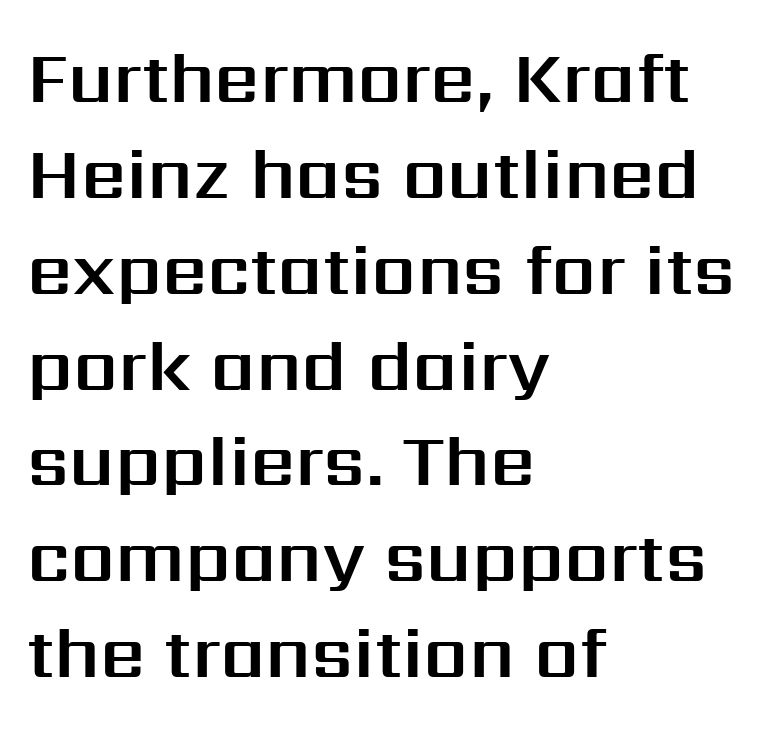
{"serif": "no", "italic": "no", "width": "normal", "stroke_contrast": "medium", "x_height": "medium", "monospaced": "no", "underline": "no", "align": "left", "line_spacing": "normal", "line_spacing_ratio": 1.35, "letter_spacing": "normal", "letter_spacing_em": 0.0, "glyph_px": 71}
